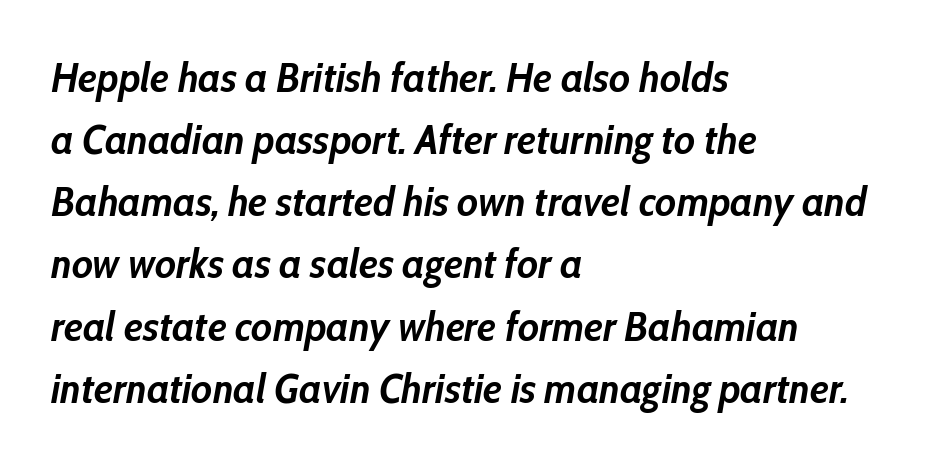
{"italic": "yes", "lean": "right", "slant_degrees": 10, "bold": "yes", "weight": "semibold", "width": "condensed", "stroke_contrast": "low", "x_height": "medium", "monospaced": "no", "underline": "no", "align": "left", "line_spacing": "normal", "line_spacing_ratio": 1.48, "letter_spacing": "normal", "letter_spacing_em": 0.0, "glyph_px": 42}
